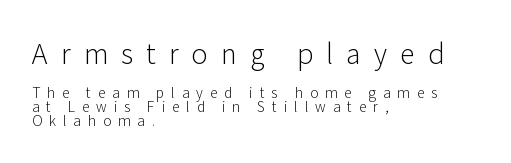
{"italic": "no", "bold": "no", "underline": "no", "align": "left", "line_spacing": "tight", "line_spacing_ratio": 1.0, "letter_spacing": "wide", "letter_spacing_em": 0.49, "larger_block": "first", "size_ratio": 1.93, "glyph_px": 27}
